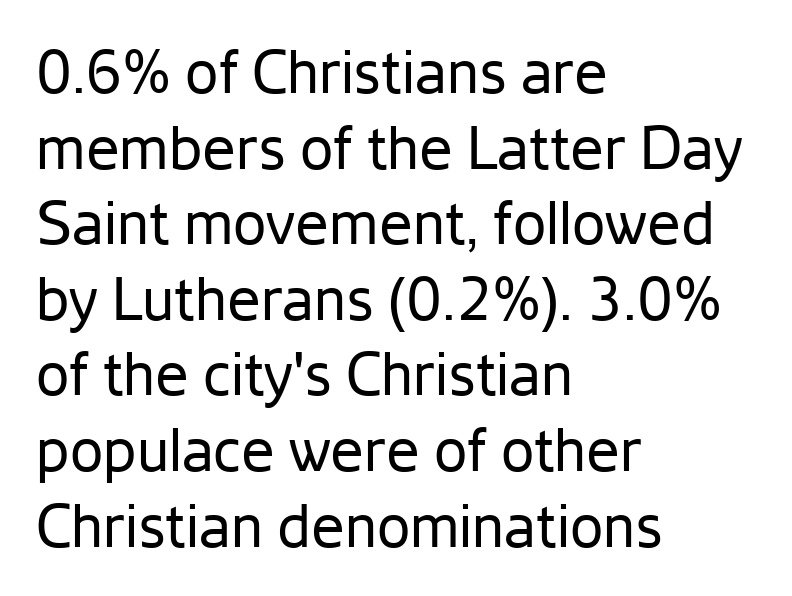
Q: Is the text bold? A: No.
Q: Is the text italic (slanted)? A: No, it is upright.
Q: Is the typeface a serif or a sans-serif typeface? A: Sans-serif.
Q: Is the text underlined? A: No.
Q: How is the paragraph aligned? A: Left-aligned.
Q: Is the spacing between letters normal or unusually wide? A: Normal.
Q: Is the spacing between lines tight, normal or loose? A: Normal.
Q: Width (condensed, normal, or wide)? A: Normal.
Q: Stroke contrast? A: Low.
Q: x-height? A: Medium.
Q: Monospaced? A: No.
